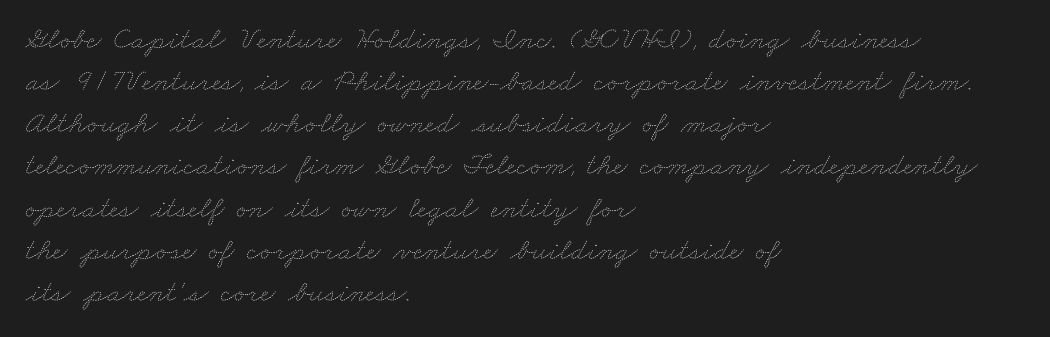
{"bold": "no", "weight": "thin", "width": "wide", "stroke_contrast": "medium", "x_height": "small", "monospaced": "no", "underline": "no", "align": "left", "line_spacing": "normal", "line_spacing_ratio": 1.36, "letter_spacing": "normal", "letter_spacing_em": 0.0, "glyph_px": 31}
